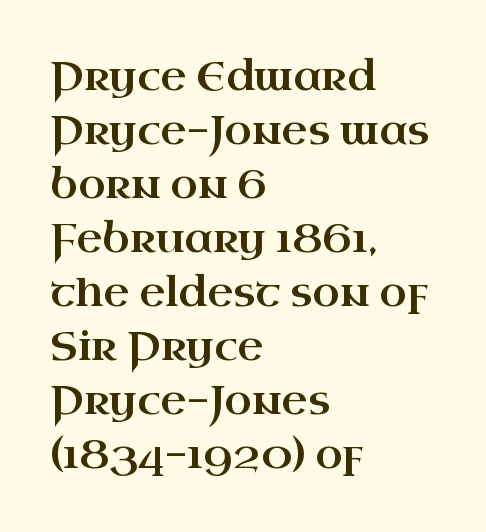
{"serif": "yes", "italic": "no", "width": "wide", "stroke_contrast": "high", "x_height": "small", "monospaced": "no", "underline": "no", "align": "left", "line_spacing": "normal", "line_spacing_ratio": 1.35, "letter_spacing": "normal", "letter_spacing_em": 0.0, "glyph_px": 40}
